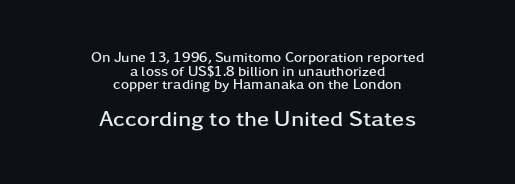
Q: Is the text bold? A: Yes.
Q: Is the text italic (slanted)? A: No, it is upright.
Q: Is the text underlined? A: No.
Q: How is the paragraph aligned? A: Centered.
Q: Is the spacing between letters normal or unusually wide? A: Normal.
Q: Is the spacing between lines tight, normal or loose? A: Tight.
Q: Which block of text is set in a larger size, the first (top) or the second (bottom)? A: The second (bottom) one.
